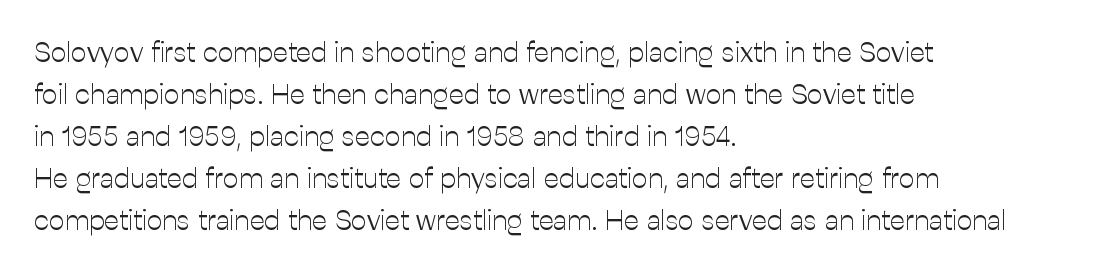
Q: Is the text bold? A: No.
Q: Is the text italic (slanted)? A: No, it is upright.
Q: Is the typeface a serif or a sans-serif typeface? A: Sans-serif.
Q: Is the text underlined? A: No.
Q: How is the paragraph aligned? A: Left-aligned.
Q: Is the spacing between letters normal or unusually wide? A: Normal.
Q: Is the spacing between lines tight, normal or loose? A: Normal.
Q: Width (condensed, normal, or wide)? A: Normal.
Q: Stroke contrast? A: Low.
Q: x-height? A: Medium.
Q: Monospaced? A: No.
